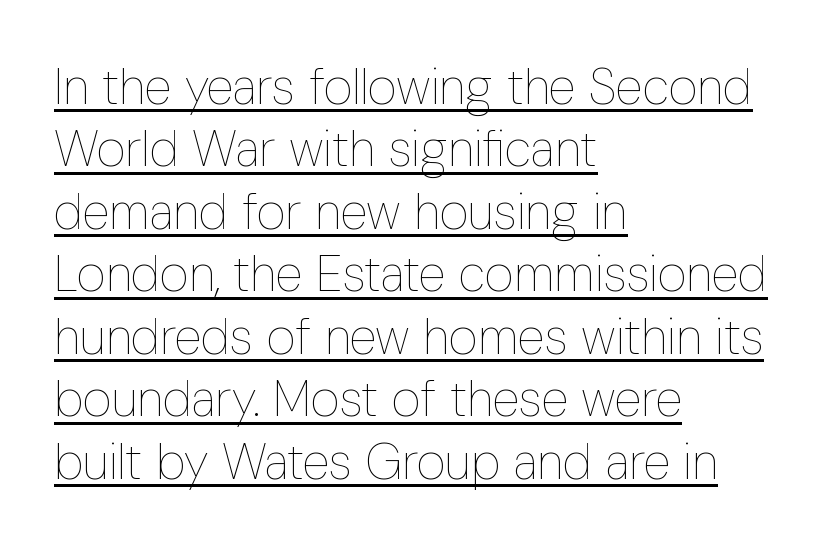
Q: Is the text bold? A: No.
Q: Is the text italic (slanted)? A: No, it is upright.
Q: Is the text underlined? A: Yes.
Q: How is the paragraph aligned? A: Left-aligned.
Q: Is the spacing between letters normal or unusually wide? A: Normal.
Q: Is the spacing between lines tight, normal or loose? A: Normal.
Q: Width (condensed, normal, or wide)? A: Condensed.
Q: Stroke contrast? A: Low.
Q: x-height? A: Medium.
Q: Monospaced? A: No.
